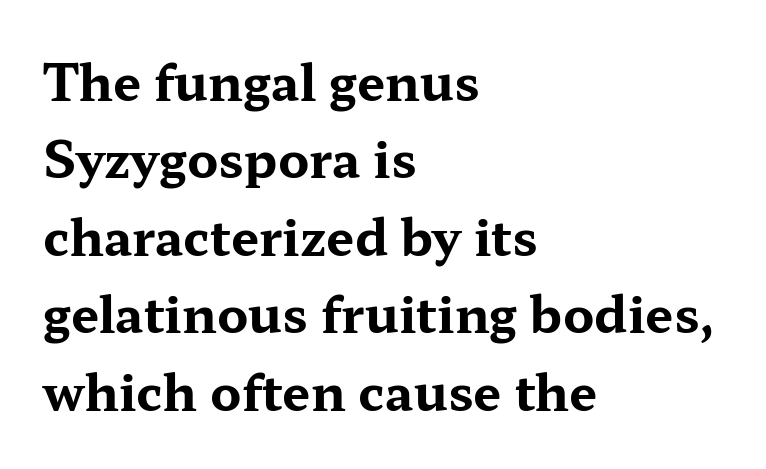
Q: Is the text bold? A: Yes.
Q: Is the text italic (slanted)? A: No, it is upright.
Q: Is the typeface a serif or a sans-serif typeface? A: Serif.
Q: Is the text underlined? A: No.
Q: How is the paragraph aligned? A: Left-aligned.
Q: Is the spacing between letters normal or unusually wide? A: Normal.
Q: Is the spacing between lines tight, normal or loose? A: Normal.
Q: Width (condensed, normal, or wide)? A: Wide.
Q: Stroke contrast? A: Medium.
Q: x-height? A: Medium.
Q: Monospaced? A: No.
